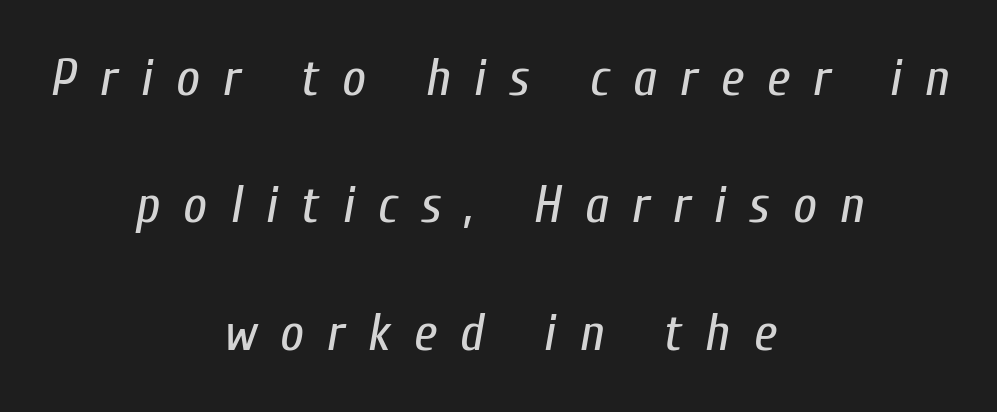
Q: Is the text bold? A: No.
Q: Is the text italic (slanted)? A: Yes, it leans right by about 10 degrees.
Q: Is the text underlined? A: No.
Q: How is the paragraph aligned? A: Centered.
Q: Is the spacing between letters normal or unusually wide? A: Unusually wide.
Q: Is the spacing between lines tight, normal or loose? A: Loose.
Q: Width (condensed, normal, or wide)? A: Condensed.
Q: Stroke contrast? A: Low.
Q: x-height? A: Medium.
Q: Monospaced? A: No.
